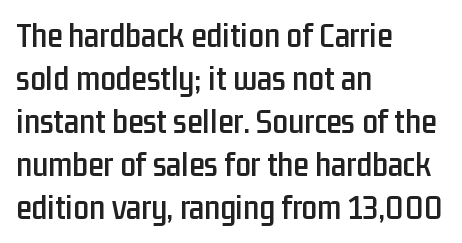
The image shows 35 px condensed sans-serif type, upright; set left-aligned, line spacing 1.23x, normal letter spacing, not underlined; low stroke contrast and a medium x-height.
